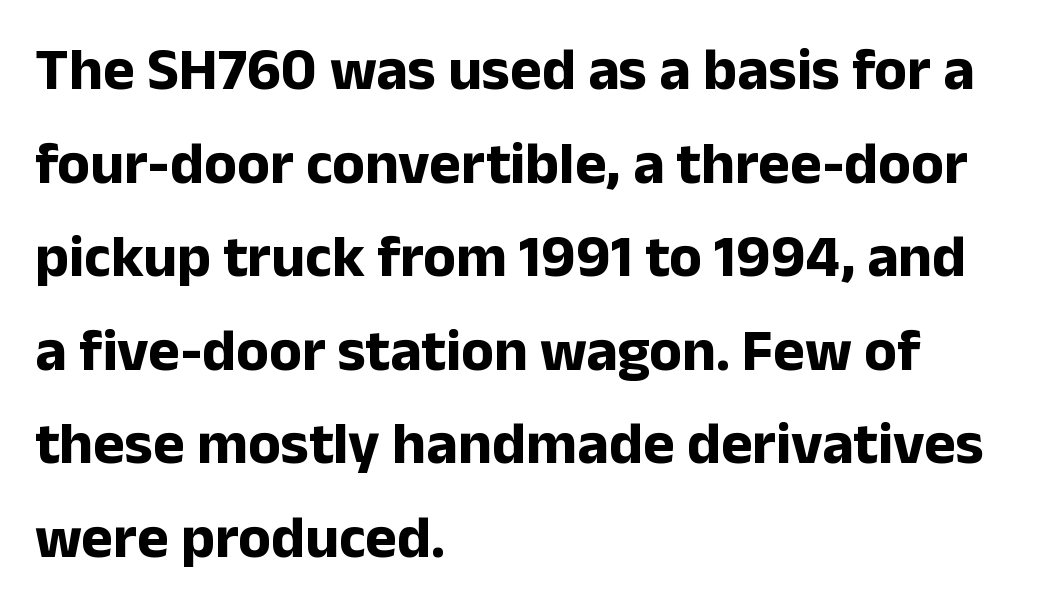
The image shows 60 px bold sans-serif type, upright; set left-aligned, normal line spacing (1.56x), normal letter spacing, not underlined; low stroke contrast and a medium x-height.
